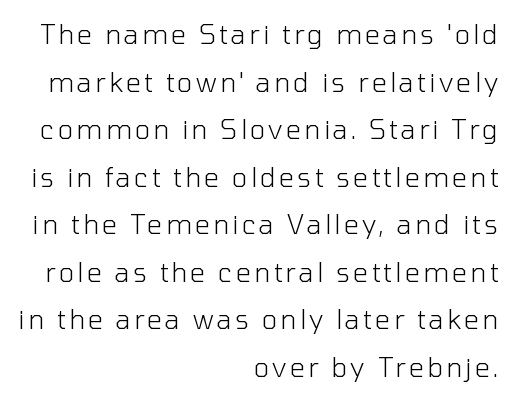
Q: Is the text bold? A: No.
Q: Is the text italic (slanted)? A: No, it is upright.
Q: Is the text underlined? A: No.
Q: How is the paragraph aligned? A: Right-aligned.
